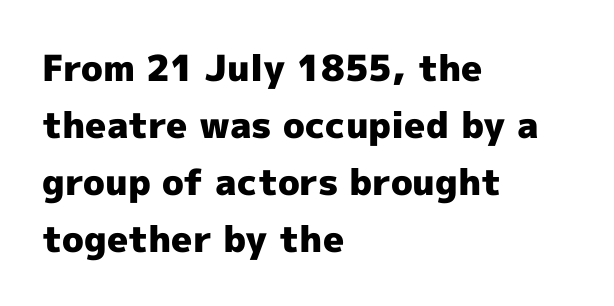
The designer left line spacing at the default. Upright lettering throughout. The ragged edge is on the right, which tells us the setting is flush left. What kind of face is this? One without serifs — a sans. Glance below the letters and you will spot only blank space.
